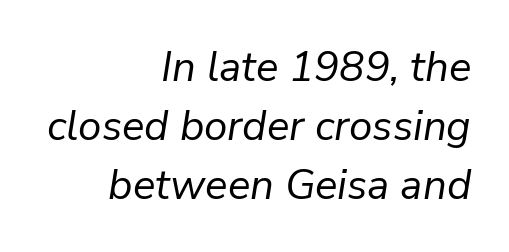
Is the stroke heavy? The answer is a plain regular-or-lighter. The letters advance in unequal steps, a hallmark of proportional type. All the whitespace from short lines collects on the left. One glance says typical: line gaps are just what's usual. Is the letter spacing exaggerated? No — it looks like the ordinary default.
